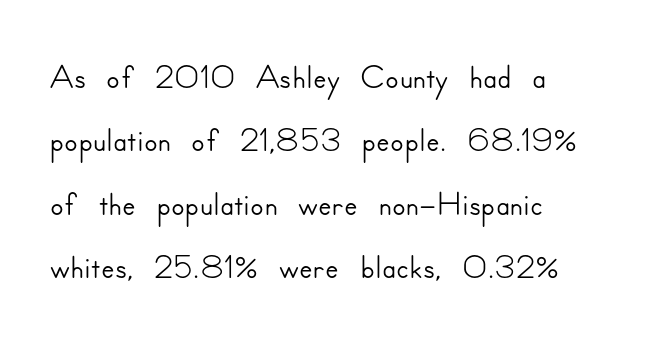
The image shows 50 px sans-serif type, upright; set left-aligned, normal line spacing (1.27x), normal letter spacing, not underlined; low stroke contrast and a small x-height.
